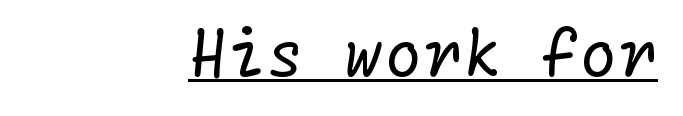
The image shows 63 px regular-weight sans-serif type; set right-aligned, normal letter spacing, underlined; low stroke contrast and a medium x-height.
